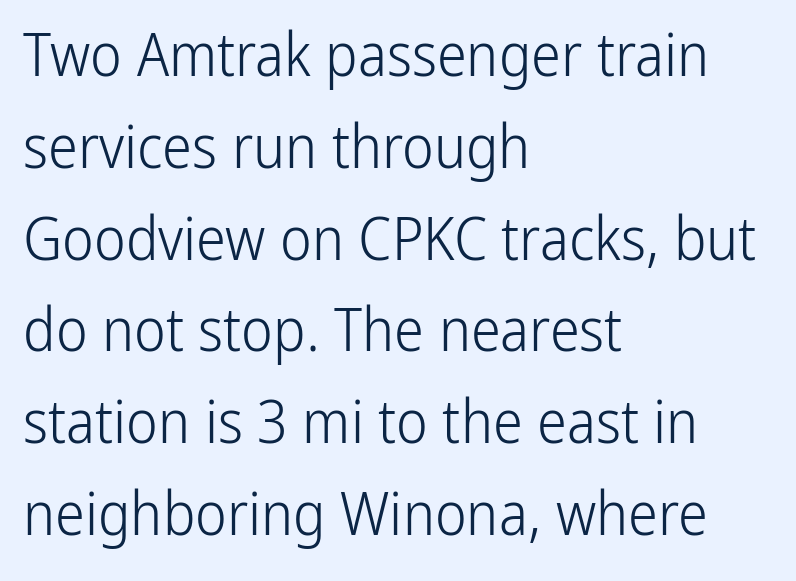
Spacing verdict: proportional, widths tailored to each character. The vertical gap from one line to the next is medium. These lines stack with their left ends in a neat column. The lettering holds an erect, upright posture throughout. Note: no serifs on the glyphs. Words float on clear page, feet unadorned.
